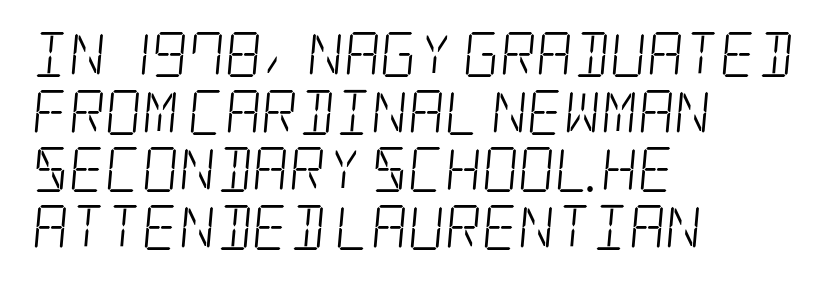
The image shows 45 px light, condensed serif type; set left-aligned, normal line spacing (1.28x), normal letter spacing, not underlined; low stroke contrast and a large x-height.
